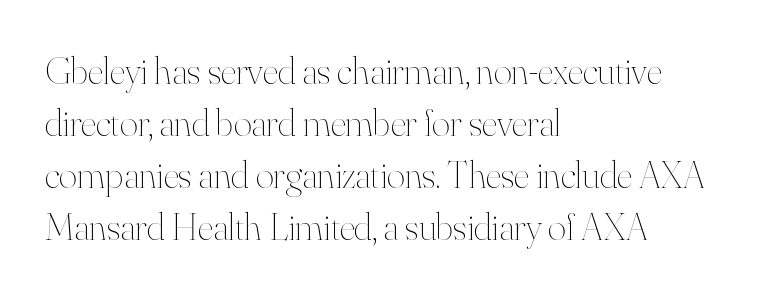
The image shows 39 px thin type, upright; set left-aligned, normal line spacing (1.33x), normal letter spacing, not underlined; high stroke contrast and a small x-height.
